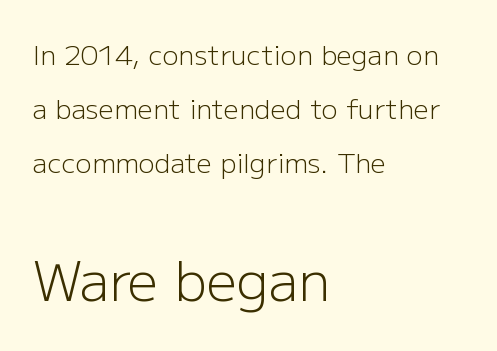
{"serif": "no", "italic": "no", "bold": "no", "weight": "light", "width": "normal", "stroke_contrast": "low", "x_height": "medium", "monospaced": "no", "underline": "no", "align": "left", "line_spacing": "loose", "line_spacing_ratio": 2.0, "letter_spacing": "normal", "letter_spacing_em": 0.0, "larger_block": "second", "size_ratio": 2.0, "glyph_px": 54}
